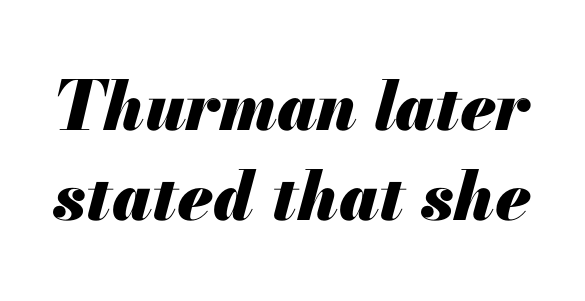
Q: Is the text bold? A: Yes.
Q: Is the text italic (slanted)? A: Yes, it leans right by about 13 degrees.
Q: Is the text underlined? A: No.
Q: Is the spacing between letters normal or unusually wide? A: Normal.
Q: Is the spacing between lines tight, normal or loose? A: Normal.
Q: Width (condensed, normal, or wide)? A: Normal.
Q: Stroke contrast? A: Medium.
Q: x-height? A: Small.
Q: Monospaced? A: No.
